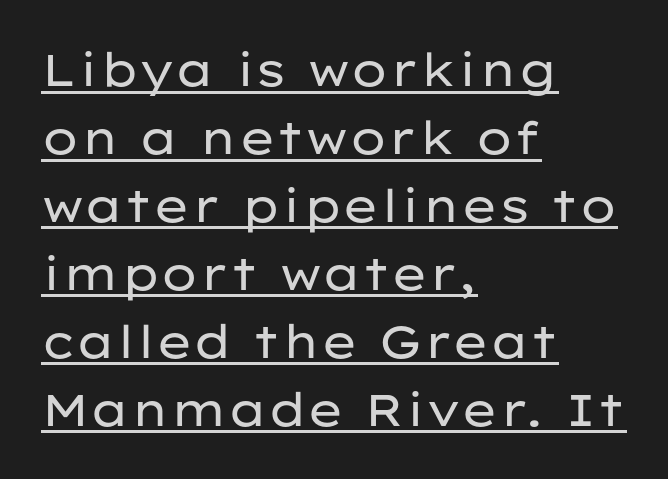
The designer left line spacing at the default. The face used here is proportionally spaced, like ordinary book or web type. The text was rendered using a sans face with plain stroke endings. Stems and bowls with no extra thickness — not bold.
